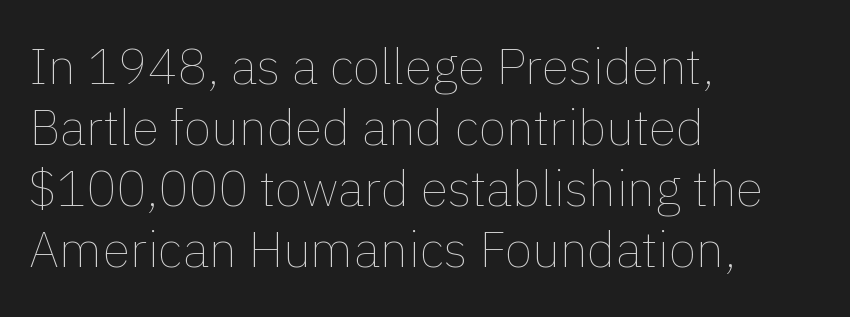
The passage shown is typed in a proportional face where columns would drift. It's the straight-up-and-down kind of type. The letters look calm and open, with moderate or lighter stems. No extra tracking has been applied to these lines.
